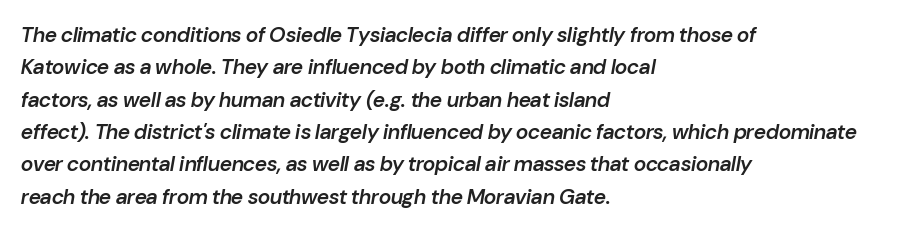
The image shows 21 px text type, italic (leaning right); set left-aligned, normal line spacing (1.54x), normal letter spacing, not underlined.
